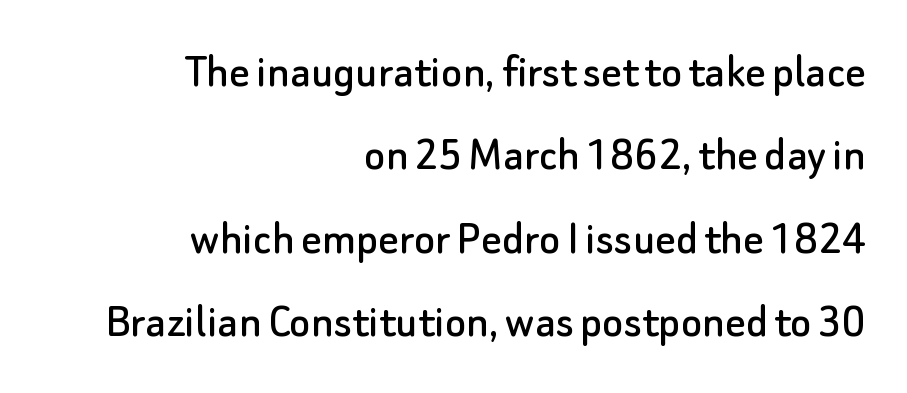
{"serif": "no", "italic": "no", "width": "normal", "stroke_contrast": "low", "x_height": "small", "monospaced": "no", "underline": "no", "align": "right", "line_spacing": "normal", "line_spacing_ratio": 1.67, "letter_spacing": "normal", "letter_spacing_em": 0.0, "glyph_px": 50}
